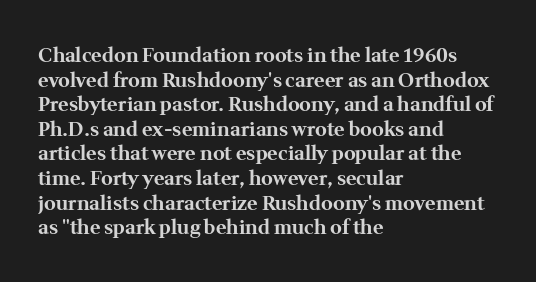
The foot of each line stays bare and open. The letters are bold, with thick, heavy strokes. The letters stand straight up with perfectly vertical stems. Compared with typical body copy, the letter spacing here is the same. These lines stack with their left ends in a neat column.
